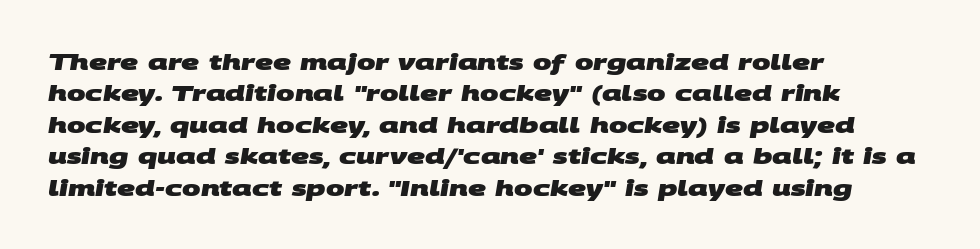
Students, this is bold: see how much ink each stroke carries. A typesetter would call this leading conventional body-copy spacing. A classic flush-left, rag-right setting is used for this passage. Does extra space separate the letters? No, they use regular spacing.
